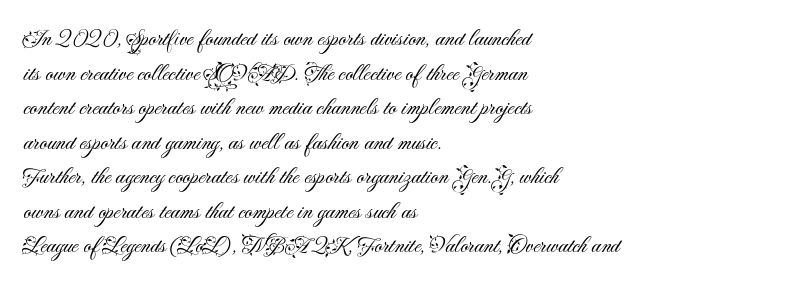
The image shows 24 px text type; set left-aligned, normal line spacing (1.44x), normal letter spacing, not underlined.
